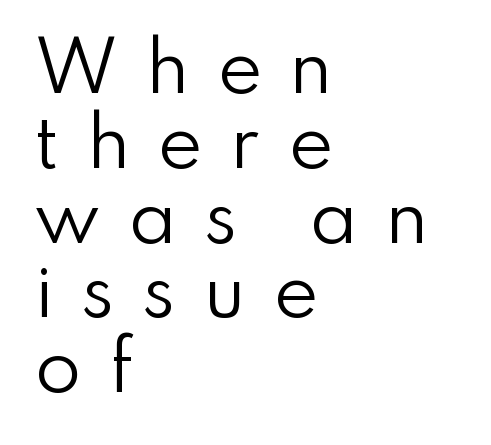
The image shows 68 px regular-weight sans-serif type, upright; set left-aligned, tight line spacing (1.1x), unusually wide letter spacing (+0.4 em), not underlined; low stroke contrast and a small x-height.
